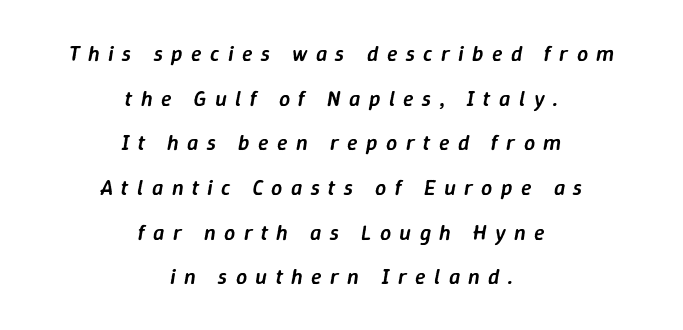
Q: Is the text bold? A: Semi-bold.
Q: Is the text italic (slanted)? A: Yes, it leans right by about 9 degrees.
Q: Is the text underlined? A: No.
Q: How is the paragraph aligned? A: Centered.
Q: Is the spacing between letters normal or unusually wide? A: Unusually wide.
Q: Is the spacing between lines tight, normal or loose? A: Loose.
